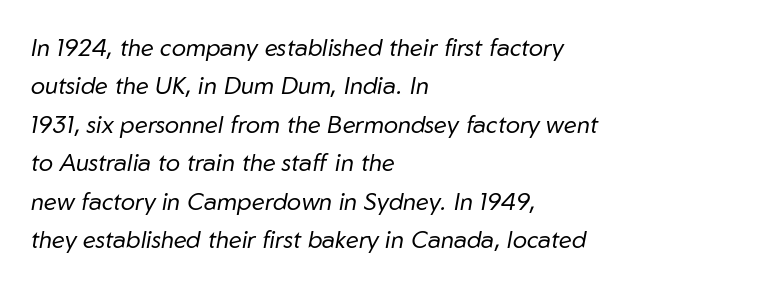
{"italic": "yes", "lean": "right", "slant_degrees": 10, "bold": "no", "underline": "no", "align": "left", "line_spacing": "normal", "line_spacing_ratio": 1.6, "letter_spacing": "normal", "letter_spacing_em": 0.0, "glyph_px": 24}
